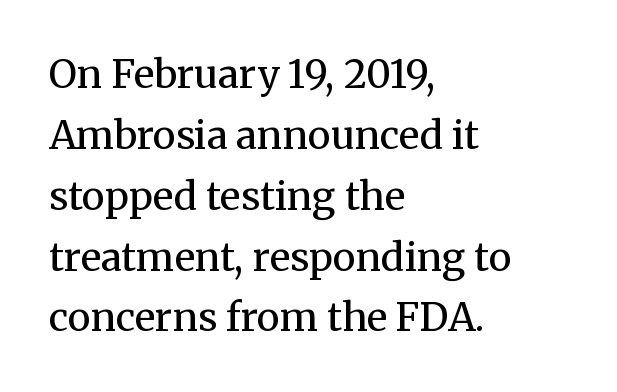
Q: Is the text bold? A: No.
Q: Is the text italic (slanted)? A: No, it is upright.
Q: Is the typeface a serif or a sans-serif typeface? A: Serif.
Q: Is the text underlined? A: No.
Q: How is the paragraph aligned? A: Left-aligned.
Q: Is the spacing between letters normal or unusually wide? A: Normal.
Q: Is the spacing between lines tight, normal or loose? A: Normal.
Q: Width (condensed, normal, or wide)? A: Normal.
Q: Stroke contrast? A: Medium.
Q: x-height? A: Medium.
Q: Monospaced? A: No.
